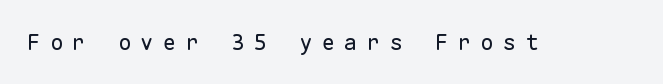
Tracking here is generous; glyphs stand well apart from one another. No chunkiness to these letters — they're not bold. Letters rest on an invisible, unmarked baseline. Characters remain perfectly vertical along every line.
